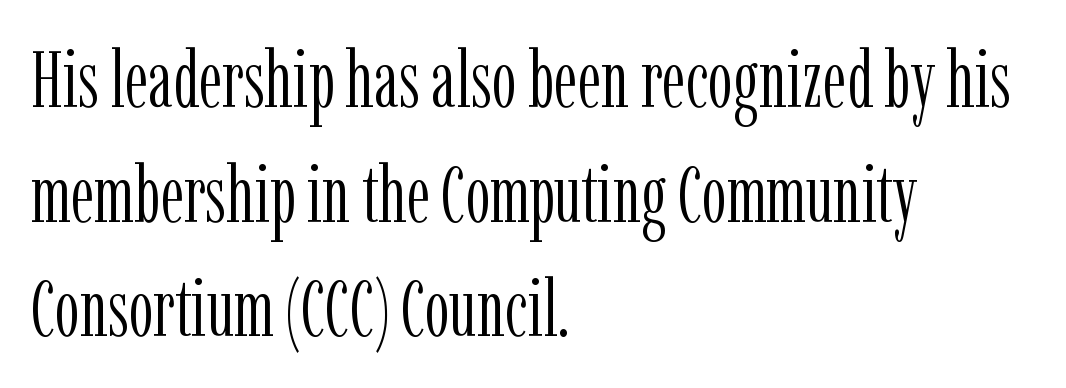
{"serif": "yes", "italic": "no", "bold": "no", "weight": "light", "width": "condensed", "stroke_contrast": "low", "x_height": "medium", "monospaced": "no", "underline": "no", "align": "left", "line_spacing": "normal", "line_spacing_ratio": 1.45, "letter_spacing": "normal", "letter_spacing_em": 0.0, "glyph_px": 79}
